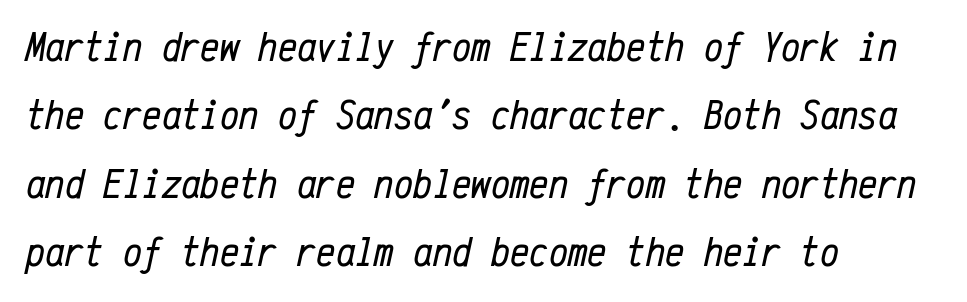
{"italic": "yes", "lean": "right", "slant_degrees": 12, "bold": "no", "weight": "regular", "width": "condensed", "stroke_contrast": "low", "x_height": "medium", "monospaced": "yes", "underline": "no", "align": "left", "line_spacing": "normal", "line_spacing_ratio": 1.59, "letter_spacing": "normal", "letter_spacing_em": 0.0, "glyph_px": 43}
